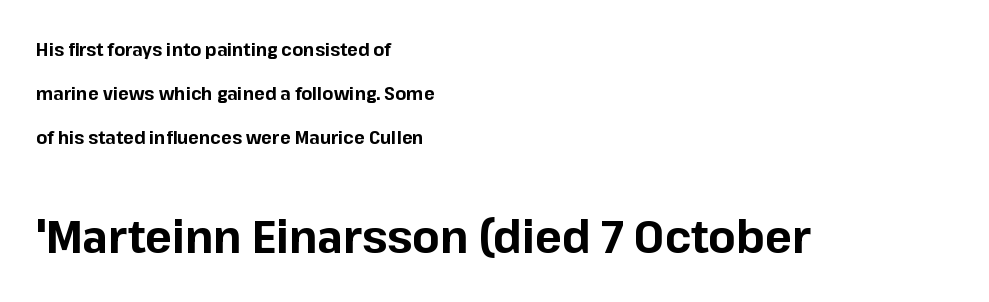
{"serif": "no", "italic": "no", "bold": "yes", "weight": "bold", "width": "normal", "stroke_contrast": "low", "x_height": "medium", "monospaced": "no", "underline": "no", "align": "left", "line_spacing": "loose", "line_spacing_ratio": 2.44, "letter_spacing": "normal", "letter_spacing_em": 0.0, "larger_block": "second", "size_ratio": 2.5, "glyph_px": 45}
